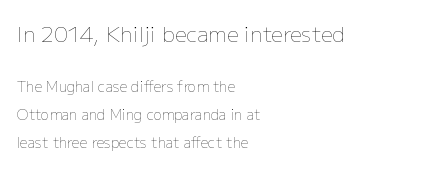
{"italic": "no", "bold": "no", "underline": "no", "align": "left", "line_spacing": "loose", "line_spacing_ratio": 1.98, "letter_spacing": "normal", "letter_spacing_em": 0.0, "larger_block": "first", "size_ratio": 1.5, "glyph_px": 21}
